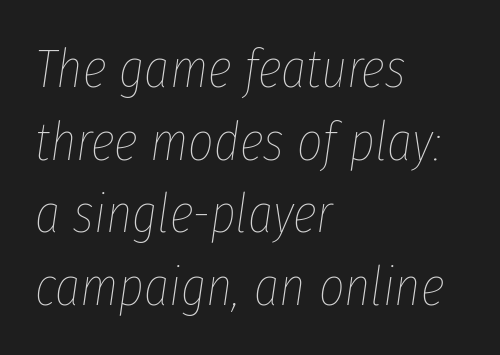
{"italic": "yes", "lean": "right", "slant_degrees": 8, "bold": "no", "weight": "thin", "width": "condensed", "stroke_contrast": "low", "x_height": "medium", "monospaced": "no", "underline": "no", "align": "left", "line_spacing": "normal", "line_spacing_ratio": 1.32, "letter_spacing": "normal", "letter_spacing_em": 0.0, "glyph_px": 55}
